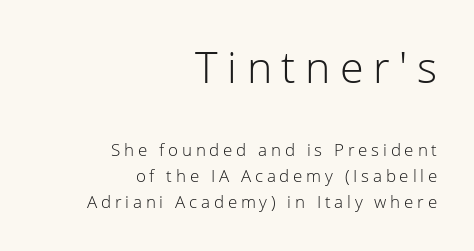
{"serif": "no", "italic": "no", "bold": "no", "weight": "light", "width": "normal", "stroke_contrast": "low", "x_height": "medium", "monospaced": "no", "underline": "no", "align": "right", "line_spacing": "normal", "line_spacing_ratio": 1.53, "letter_spacing": "wide", "letter_spacing_em": 0.22, "larger_block": "first", "size_ratio": 2.53, "glyph_px": 43}
